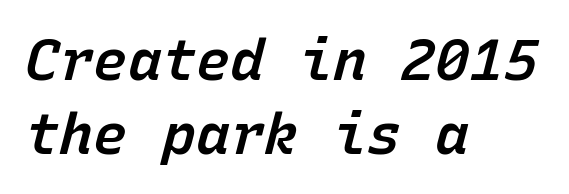
Q: Is the text bold? A: Semi-bold.
Q: Is the text italic (slanted)? A: Yes, it leans right by about 15 degrees.
Q: Is the text underlined? A: No.
Q: How is the paragraph aligned? A: Left-aligned.
Q: Is the spacing between letters normal or unusually wide? A: Normal.
Q: Is the spacing between lines tight, normal or loose? A: Normal.
Q: Width (condensed, normal, or wide)? A: Normal.
Q: Stroke contrast? A: Low.
Q: x-height? A: Medium.
Q: Monospaced? A: Yes.
